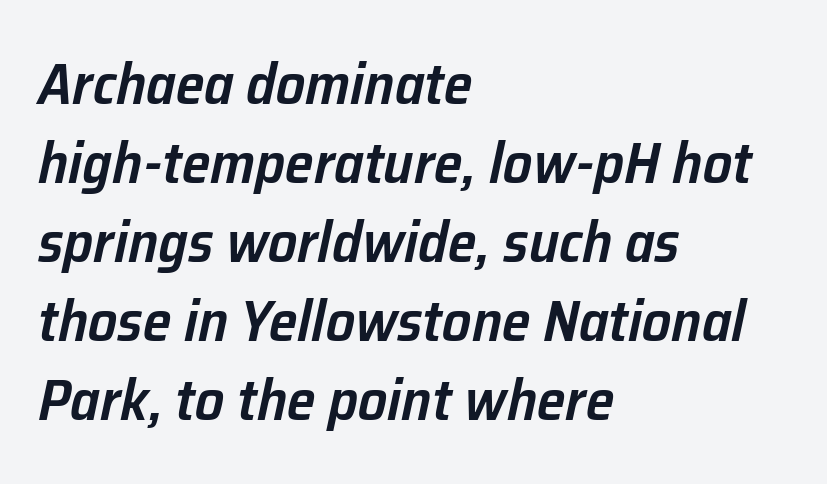
{"italic": "yes", "lean": "right", "slant_degrees": 12, "bold": "semi", "weight": "semibold", "width": "normal", "stroke_contrast": "low", "x_height": "medium", "monospaced": "no", "underline": "no", "align": "left", "line_spacing": "normal", "line_spacing_ratio": 1.36, "letter_spacing": "normal", "letter_spacing_em": 0.0, "glyph_px": 58}
